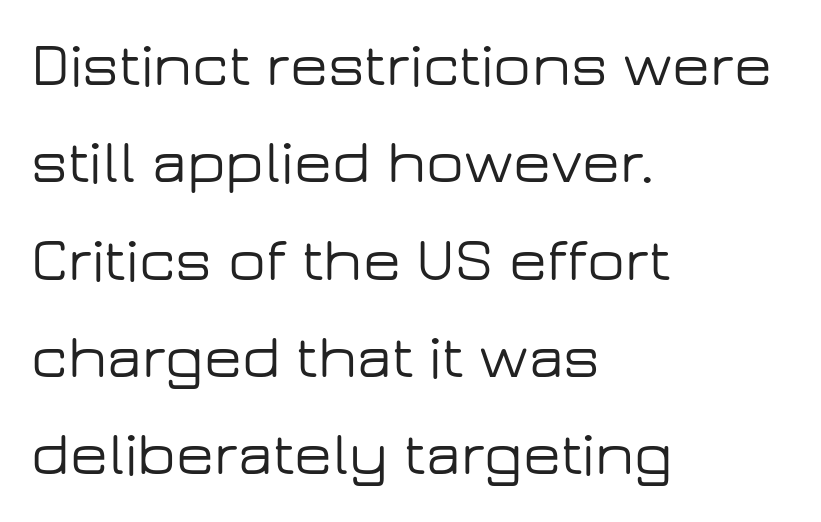
{"serif": "no", "italic": "no", "width": "wide", "stroke_contrast": "low", "x_height": "medium", "monospaced": "no", "underline": "no", "align": "left", "line_spacing": "normal", "line_spacing_ratio": 1.57, "letter_spacing": "normal", "letter_spacing_em": 0.0, "glyph_px": 62}
